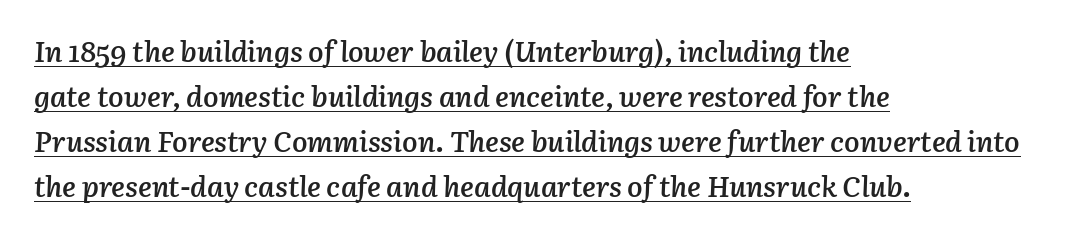
Q: Is the text bold? A: Semi-bold.
Q: Is the text italic (slanted)? A: Yes, it leans right by about 3 degrees.
Q: Is the text underlined? A: Yes.
Q: How is the paragraph aligned? A: Left-aligned.
Q: Is the spacing between letters normal or unusually wide? A: Normal.
Q: Is the spacing between lines tight, normal or loose? A: Normal.
Q: Width (condensed, normal, or wide)? A: Normal.
Q: Stroke contrast? A: Low.
Q: x-height? A: Medium.
Q: Monospaced? A: No.
